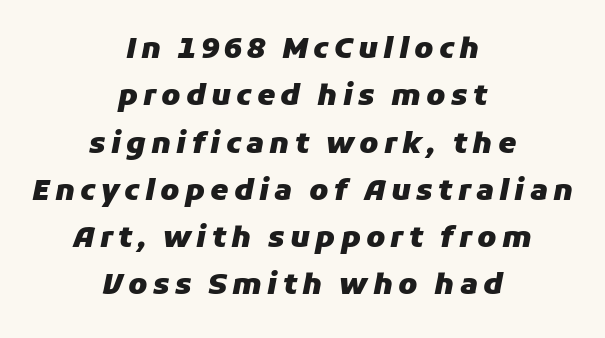
The image shows 29 px heavy type, italic (leaning right); set centered, normal line spacing (1.63x), not underlined; low stroke contrast and a medium x-height.
